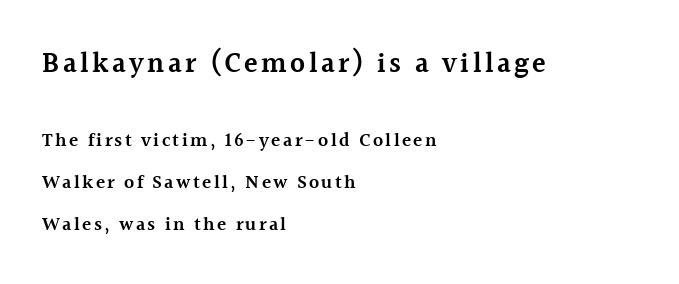
Q: Is the text bold? A: Semi-bold.
Q: Is the text italic (slanted)? A: No, it is upright.
Q: Is the typeface a serif or a sans-serif typeface? A: Serif.
Q: Is the text underlined? A: No.
Q: How is the paragraph aligned? A: Left-aligned.
Q: Is the spacing between lines tight, normal or loose? A: Loose.
Q: Which block of text is set in a larger size, the first (top) or the second (bottom)? A: The first (top) one.
Q: Width (condensed, normal, or wide)? A: Normal.
Q: x-height? A: Medium.
Q: Monospaced? A: No.
